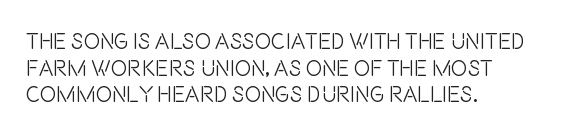
Q: Is the text bold? A: No.
Q: Is the text italic (slanted)? A: No, it is upright.
Q: Is the text underlined? A: No.
Q: How is the paragraph aligned? A: Left-aligned.
Q: Is the spacing between letters normal or unusually wide? A: Normal.
